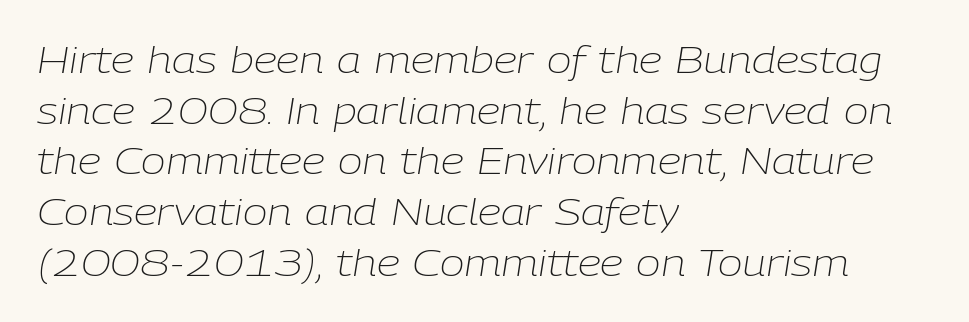
The image shows 37 px light type, italic (leaning right); set left-aligned, normal line spacing (1.37x), normal letter spacing, not underlined; low stroke contrast and a medium x-height.
